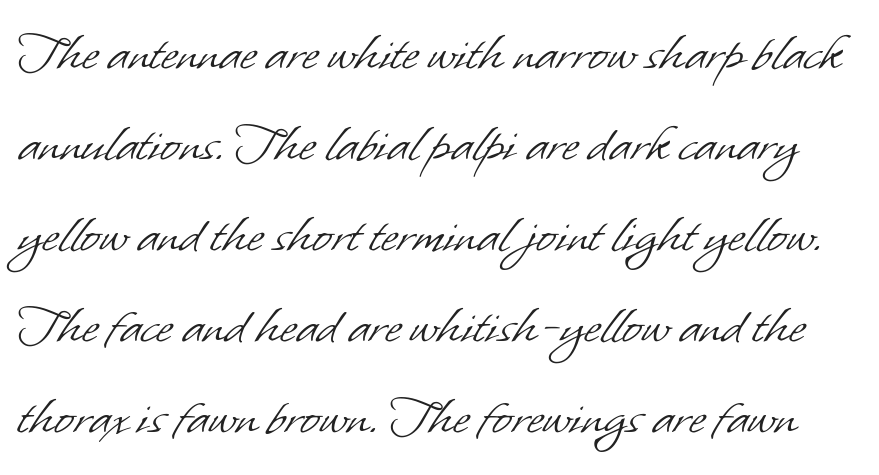
Each letter keeps its own natural width here, so spacing adapts to shape. Ink coverage per letter is moderate at most. This is sans-serif lettering, the kind often seen on screens and signage. Letter spacing: default. Unmarked baselines from the first word to the last. The rendering uses a moderate line-height, typical for paragraphs.
